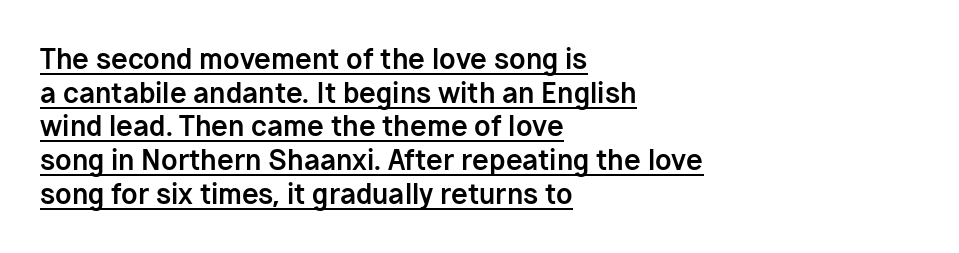
Decoration check: the copy is underlined. The specimen reads as upright at a glance. This sample uses plain, unmodified letter spacing. Reading down the column, the eye jumps a familiar distance to each next line. The rendering anchors every line to the left-hand side. The characters look thick and weighty, a clear bold.
